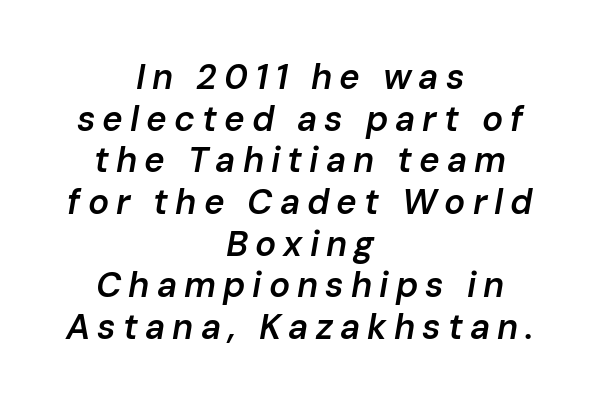
Q: Is the text bold? A: Semi-bold.
Q: Is the text italic (slanted)? A: Yes, it leans right by about 10 degrees.
Q: Is the text underlined? A: No.
Q: How is the paragraph aligned? A: Centered.
Q: Is the spacing between letters normal or unusually wide? A: Unusually wide.
Q: Width (condensed, normal, or wide)? A: Normal.
Q: Stroke contrast? A: Low.
Q: x-height? A: Medium.
Q: Monospaced? A: No.
